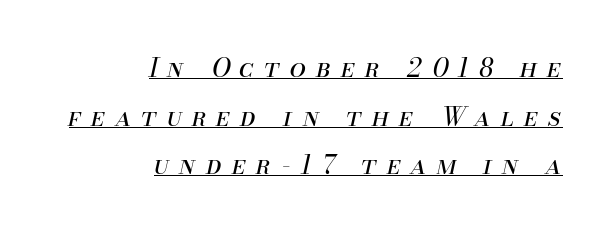
{"italic": "yes", "lean": "right", "slant_degrees": 13, "bold": "no", "underline": "yes", "align": "right", "line_spacing_ratio": 1.87, "letter_spacing": "wide", "letter_spacing_em": 0.39, "glyph_px": 26}
